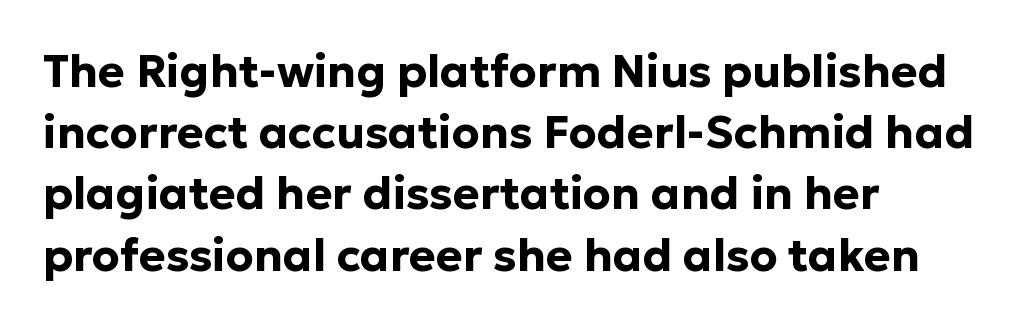
The image shows 45 px bold sans-serif type, upright; set left-aligned, normal line spacing (1.36x), normal letter spacing, not underlined; low stroke contrast and a medium x-height.
